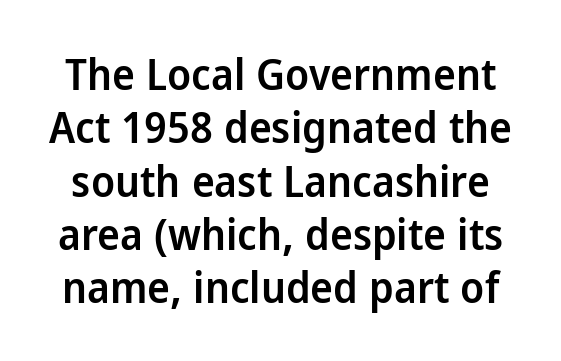
The image shows 43 px semibold sans-serif type, upright; set line spacing 1.24x, normal letter spacing, not underlined; low stroke contrast and a medium x-height.
